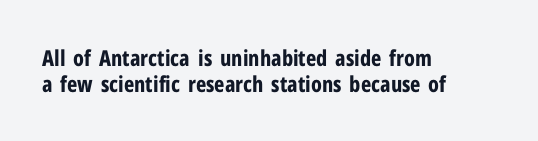
{"italic": "no", "bold": "yes", "underline": "no", "align": "left", "line_spacing_ratio": 1.18, "letter_spacing": "normal", "letter_spacing_em": 0.0, "glyph_px": 22}
